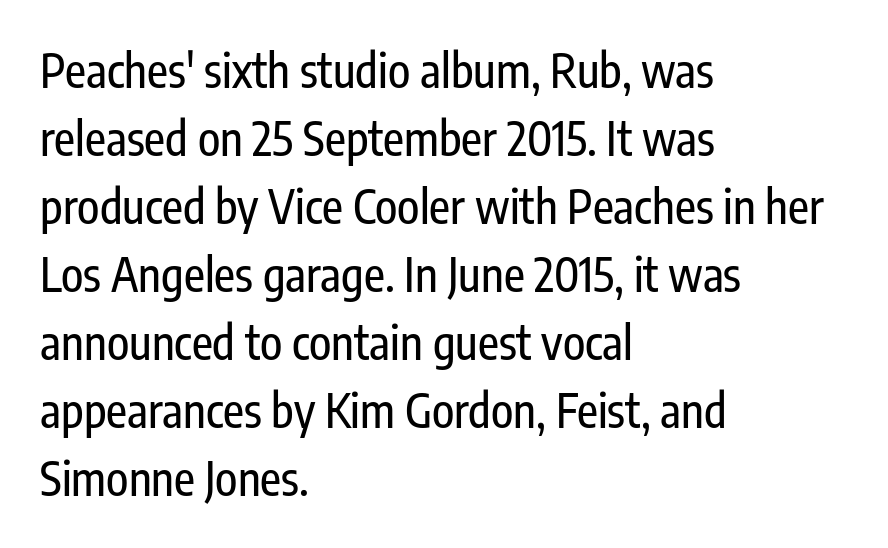
Q: Is the text italic (slanted)? A: No, it is upright.
Q: Is the typeface a serif or a sans-serif typeface? A: Sans-serif.
Q: Is the text underlined? A: No.
Q: How is the paragraph aligned? A: Left-aligned.
Q: Is the spacing between letters normal or unusually wide? A: Normal.
Q: Is the spacing between lines tight, normal or loose? A: Normal.
Q: Width (condensed, normal, or wide)? A: Condensed.
Q: Stroke contrast? A: Low.
Q: x-height? A: Medium.
Q: Monospaced? A: No.
